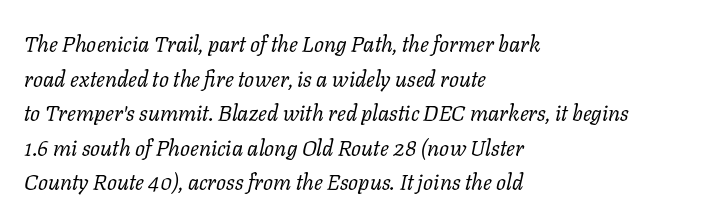
Q: Is the text bold? A: No.
Q: Is the text italic (slanted)? A: Yes, it leans right by about 11 degrees.
Q: Is the text underlined? A: No.
Q: How is the paragraph aligned? A: Left-aligned.
Q: Is the spacing between letters normal or unusually wide? A: Normal.
Q: Is the spacing between lines tight, normal or loose? A: Normal.
